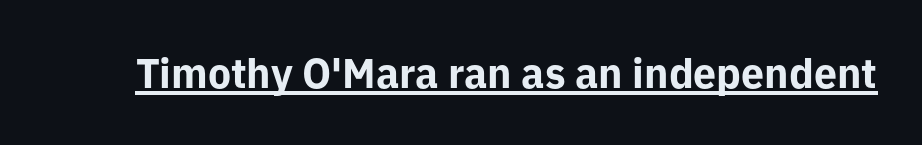
Q: Is the text bold? A: Yes.
Q: Is the text italic (slanted)? A: No, it is upright.
Q: Is the typeface a serif or a sans-serif typeface? A: Sans-serif.
Q: Is the text underlined? A: Yes.
Q: Is the spacing between letters normal or unusually wide? A: Normal.
Q: Width (condensed, normal, or wide)? A: Normal.
Q: Stroke contrast? A: Low.
Q: x-height? A: Medium.
Q: Monospaced? A: No.
